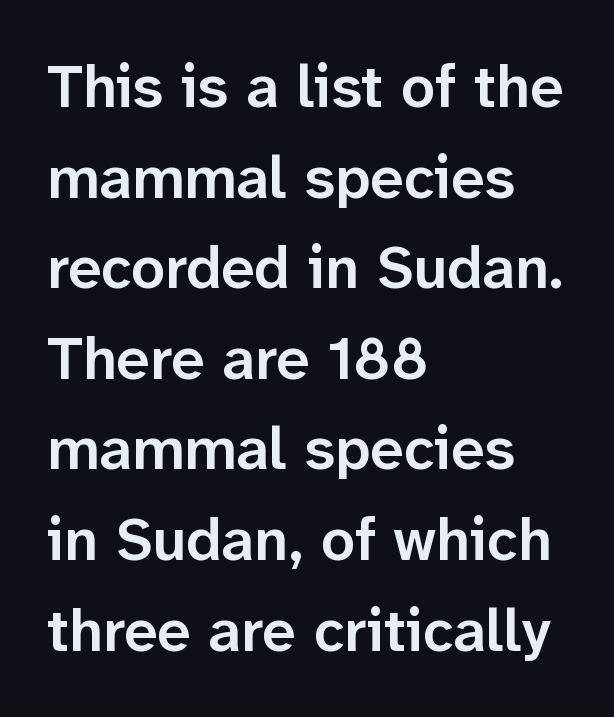
{"serif": "no", "italic": "no", "bold": "semi", "weight": "semibold", "width": "normal", "stroke_contrast": "low", "x_height": "medium", "monospaced": "no", "underline": "no", "align": "left", "line_spacing": "normal", "line_spacing_ratio": 1.51, "letter_spacing": "normal", "letter_spacing_em": 0.0, "glyph_px": 60}
